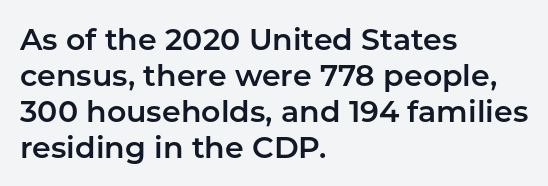
You could not count columns in this text — the font is proportionally spaced. Does the type have serifs? No, each stem ends abruptly. Is the block centered? No — it sits flush against the left margin. Nobody drew a line under any word here. Nope, not italic — everything's standing straight. The gaps between neighbouring characters are ordinary and unremarkable.
